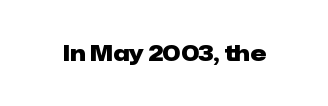
The image shows 22 px bold type, upright; set normal letter spacing, not underlined.
